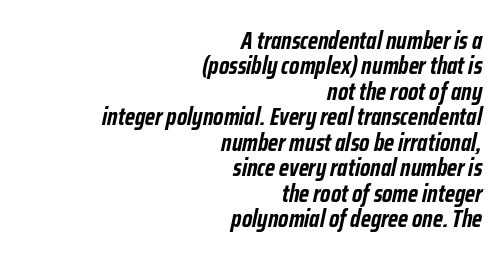
The image shows 25 px bold type, italic (leaning right); set right-aligned, tight line spacing (1.02x), normal letter spacing, not underlined.
